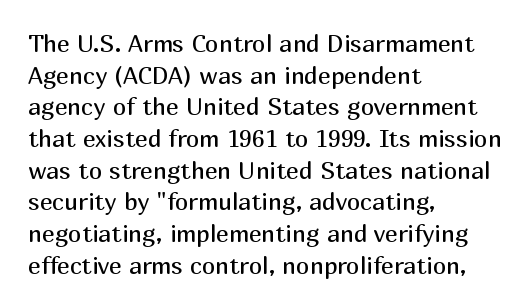
Leftover space on each line is placed entirely after the last word. The typesetting does not lean heavy: it is not bold. Honestly, the letter spacing is just normal — you wouldn't notice it. Underline: absent. If you drew a line through each stem, it would be perfectly vertical.
